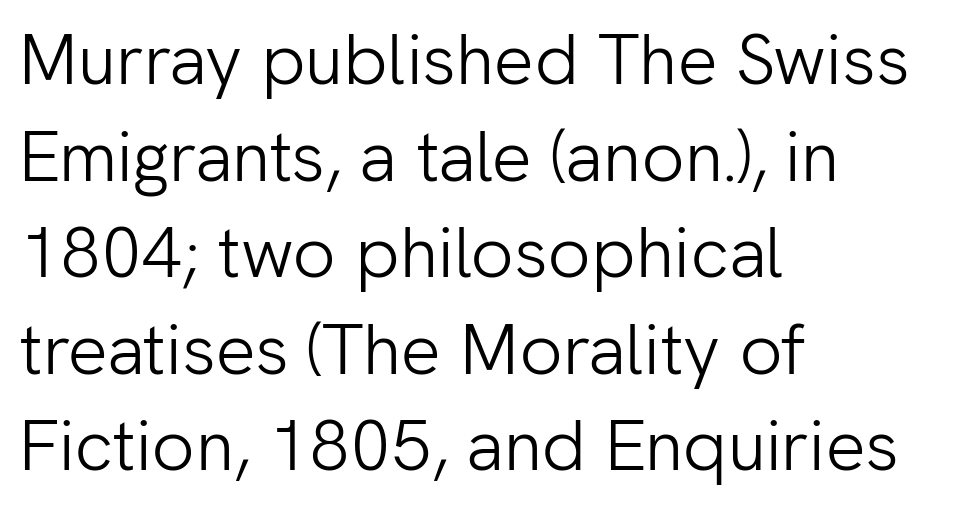
Each row of text sits above clean, open space. The face used here is rendered with its standard letterfit. Line spacing here is normal. Unlike italic type, these characters show no tilt at all. Font category for this specimen: sans-serif.
